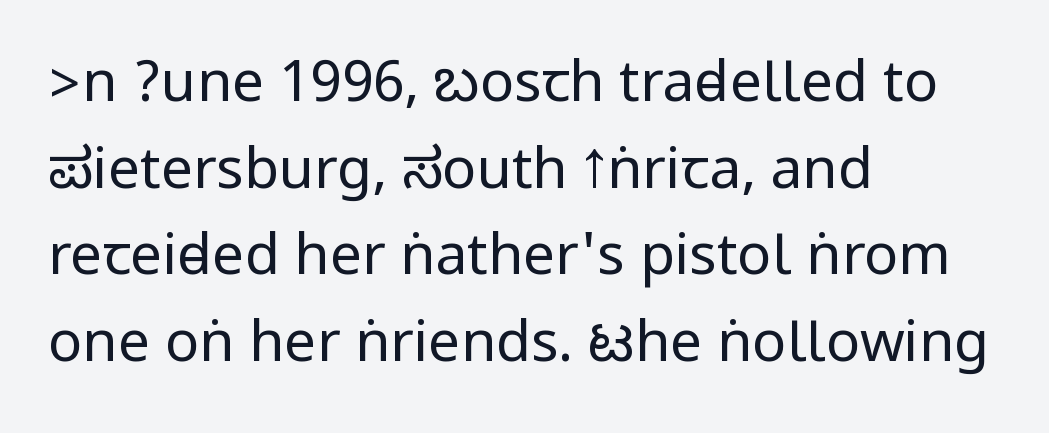
Nothing sits at the stroke ends, so this counts as sans-serif. Unbolded letterforms with no extra heft. Reading down the block, your eye returns to a fixed left position each line. A roman cut, with each character standing at attention. Quick note: interline space is typical.
